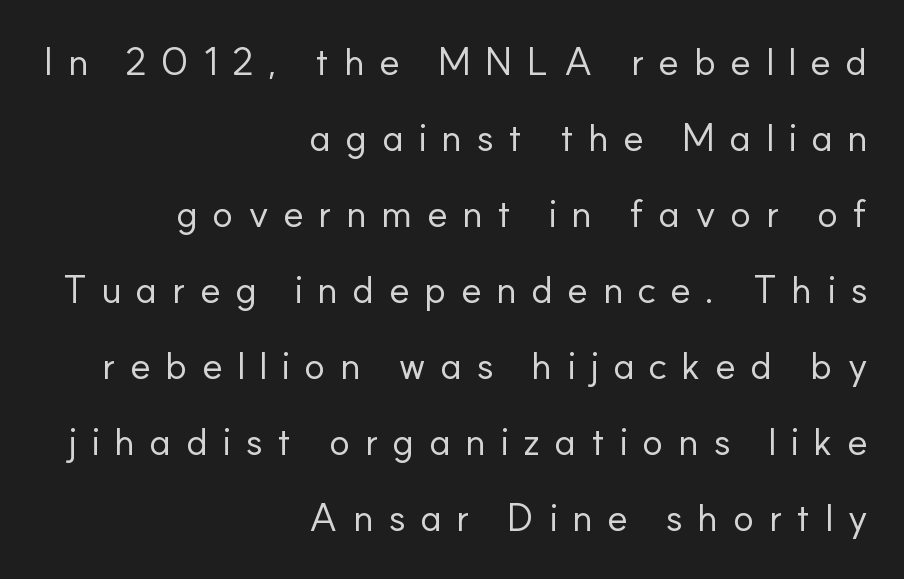
The image shows 39 px regular-weight sans-serif type, upright; set right-aligned, loose line spacing (1.95x), unusually wide letter spacing (+0.36 em), not underlined; low stroke contrast and a small x-height.
